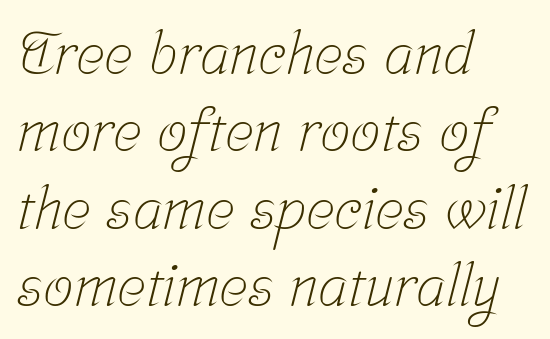
The image shows 60 px light, condensed serif type; set left-aligned, normal line spacing (1.29x), normal letter spacing, not underlined; low stroke contrast and a medium x-height.
